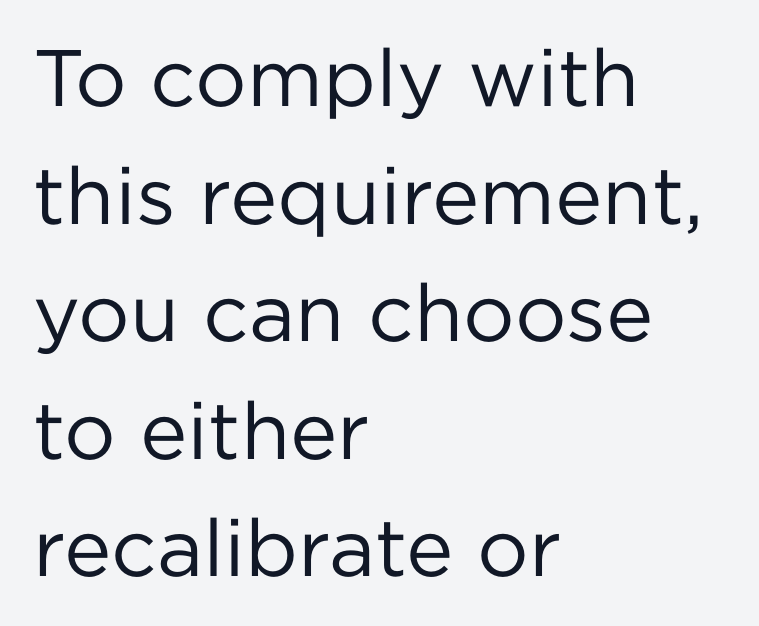
Check the space under the baseline: it is left empty. Layout note: lines flush left. What's the leading like? Ordinary, nothing unusual. A quiet, ordinary-to-light weight characterises the typeface.
